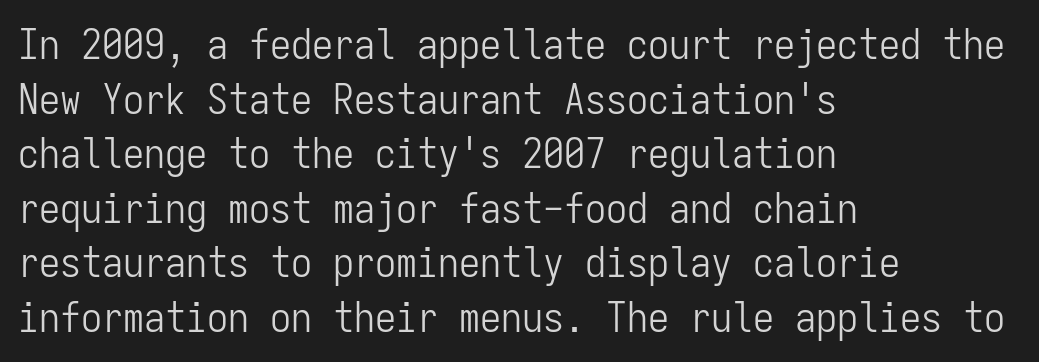
{"serif": "no", "italic": "no", "bold": "no", "weight": "light", "width": "condensed", "stroke_contrast": "low", "x_height": "medium", "monospaced": "yes", "underline": "no", "align": "left", "line_spacing": "normal", "line_spacing_ratio": 1.3, "letter_spacing": "normal", "letter_spacing_em": 0.0, "glyph_px": 42}
